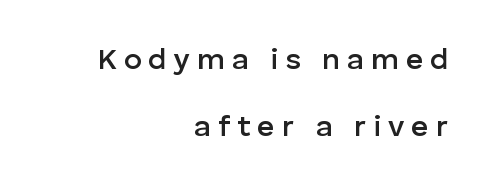
The image shows 30 px semibold sans-serif type, upright; set right-aligned, loose line spacing (2.23x), unusually wide letter spacing (+0.23 em), not underlined; low stroke contrast and a medium x-height.
